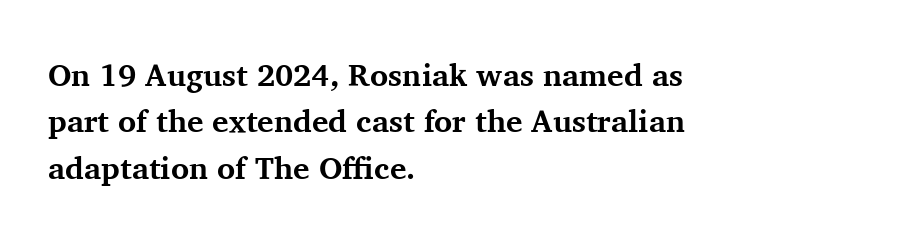
{"serif": "yes", "italic": "no", "bold": "yes", "weight": "bold", "width": "normal", "stroke_contrast": "medium", "x_height": "medium", "monospaced": "no", "underline": "no", "align": "left", "line_spacing": "normal", "line_spacing_ratio": 1.5, "letter_spacing": "normal", "letter_spacing_em": 0.0, "glyph_px": 31}
